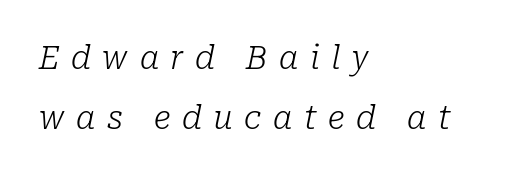
{"serif": "yes", "italic": "yes", "lean": "right", "slant_degrees": 10, "bold": "no", "weight": "light", "width": "normal", "stroke_contrast": "low", "x_height": "medium", "monospaced": "no", "underline": "no", "align": "left", "line_spacing_ratio": 1.88, "letter_spacing": "wide", "letter_spacing_em": 0.36, "glyph_px": 32}
